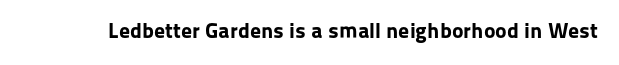
Q: Is the text bold? A: Yes.
Q: Is the text italic (slanted)? A: No, it is upright.
Q: Is the text underlined? A: No.
Q: Is the spacing between letters normal or unusually wide? A: Normal.
